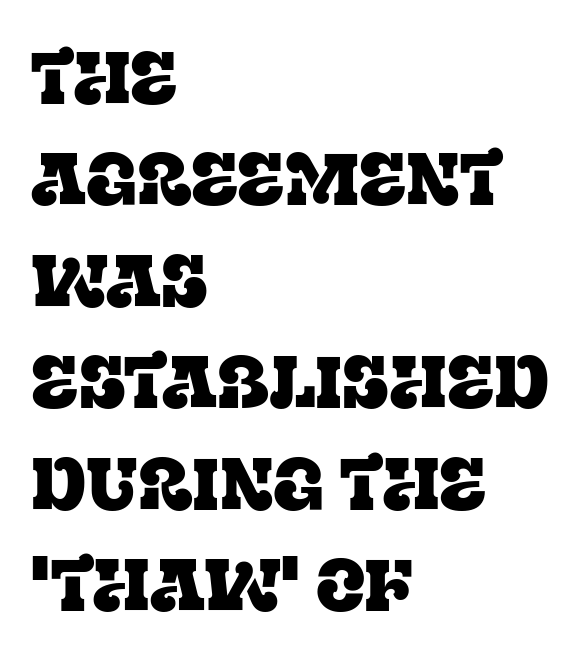
{"serif": "yes", "italic": "no", "width": "normal", "stroke_contrast": "low", "x_height": "large", "monospaced": "no", "underline": "no", "align": "left", "line_spacing": "normal", "line_spacing_ratio": 1.39, "letter_spacing": "normal", "letter_spacing_em": 0.0, "glyph_px": 73}
